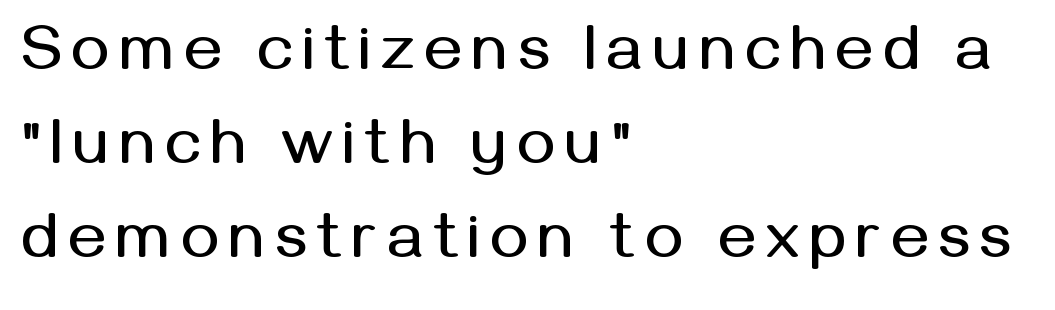
Q: Is the text italic (slanted)? A: No, it is upright.
Q: Is the typeface a serif or a sans-serif typeface? A: Sans-serif.
Q: Is the text underlined? A: No.
Q: How is the paragraph aligned? A: Left-aligned.
Q: Is the spacing between lines tight, normal or loose? A: Normal.
Q: Width (condensed, normal, or wide)? A: Normal.
Q: Stroke contrast? A: Medium.
Q: x-height? A: Medium.
Q: Monospaced? A: No.
